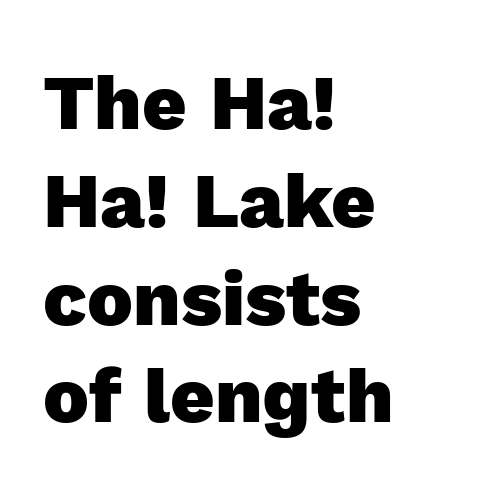
The image shows 77 px heavy sans-serif type, upright; set left-aligned, normal line spacing (1.27x), normal letter spacing, not underlined; a medium x-height.
